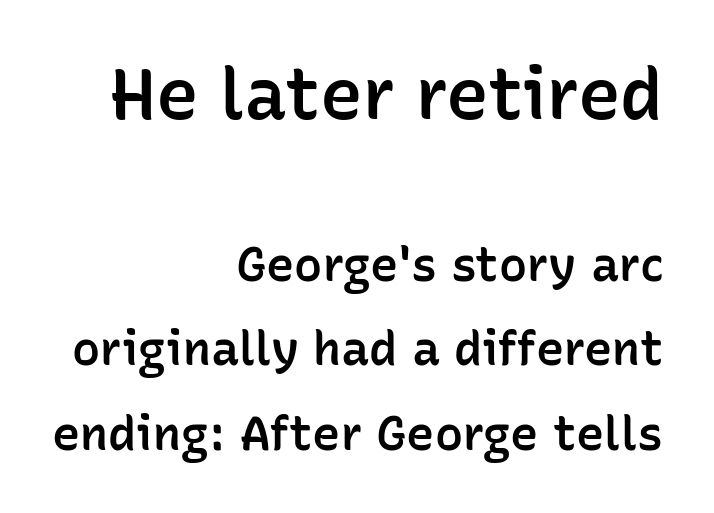
Q: Is the text bold? A: Semi-bold.
Q: Is the text italic (slanted)? A: No, it is upright.
Q: Is the typeface a serif or a sans-serif typeface? A: Sans-serif.
Q: Is the text underlined? A: No.
Q: How is the paragraph aligned? A: Right-aligned.
Q: Is the spacing between letters normal or unusually wide? A: Normal.
Q: Which block of text is set in a larger size, the first (top) or the second (bottom)? A: The first (top) one.
Q: Width (condensed, normal, or wide)? A: Normal.
Q: Stroke contrast? A: Low.
Q: x-height? A: Medium.
Q: Monospaced? A: No.
